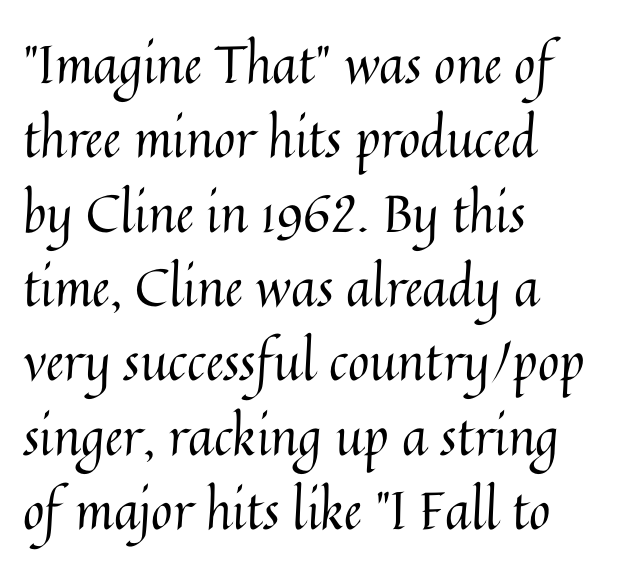
{"bold": "no", "weight": "regular", "width": "normal", "stroke_contrast": "medium", "x_height": "medium", "monospaced": "no", "underline": "no", "align": "left", "line_spacing": "normal", "line_spacing_ratio": 1.43, "letter_spacing": "normal", "letter_spacing_em": 0.0, "glyph_px": 52}
